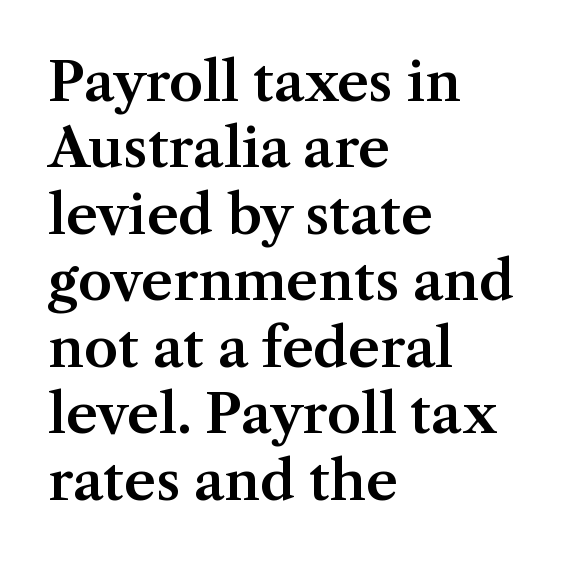
{"serif": "yes", "italic": "no", "width": "normal", "stroke_contrast": "medium", "x_height": "medium", "monospaced": "no", "underline": "no", "align": "left", "line_spacing_ratio": 1.23, "letter_spacing": "normal", "letter_spacing_em": 0.0, "glyph_px": 54}
